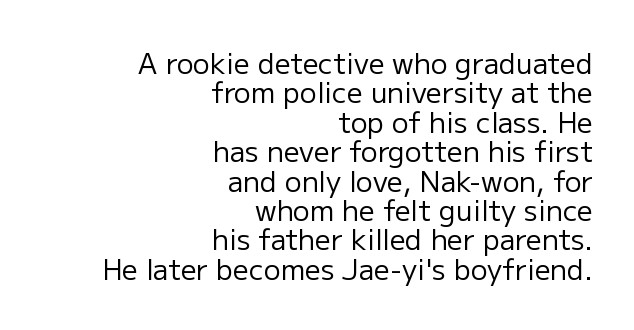
Short and long lines alike share a common ending point at right. Is this a heavy cut? Hardly; it is regular or lighter. The letters sit at their default tracking, neither squeezed nor spread. The lettering stays uniformly vertical, giving the passage a roman look.
